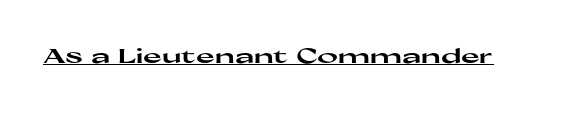
The image shows 20 px bold type, upright; set normal letter spacing, underlined.
